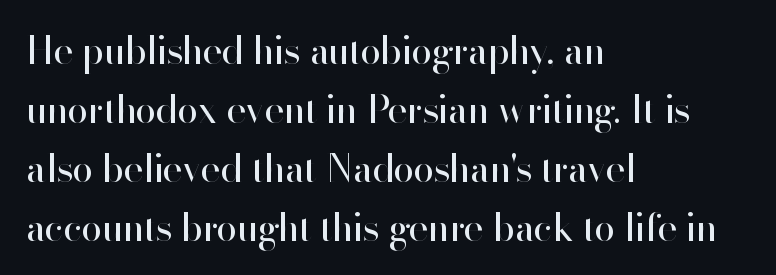
Q: Is the text bold? A: No.
Q: Is the text italic (slanted)? A: No, it is upright.
Q: Is the typeface a serif or a sans-serif typeface? A: Sans-serif.
Q: Is the text underlined? A: No.
Q: How is the paragraph aligned? A: Left-aligned.
Q: Is the spacing between letters normal or unusually wide? A: Normal.
Q: Is the spacing between lines tight, normal or loose? A: Normal.
Q: Width (condensed, normal, or wide)? A: Normal.
Q: Stroke contrast? A: High.
Q: x-height? A: Small.
Q: Monospaced? A: No.
